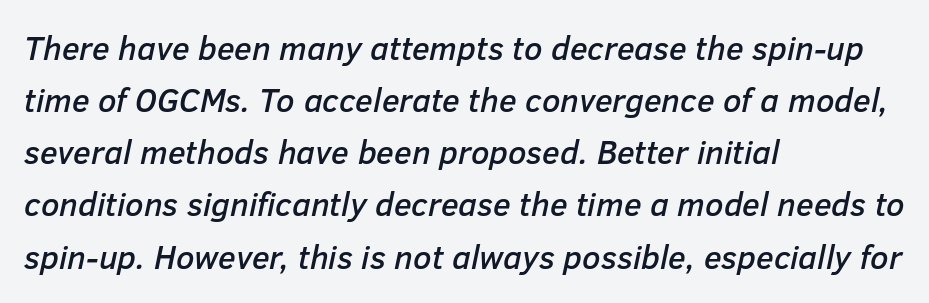
Q: Is the text italic (slanted)? A: Yes, it leans right by about 12 degrees.
Q: Is the text underlined? A: No.
Q: How is the paragraph aligned? A: Left-aligned.
Q: Is the spacing between letters normal or unusually wide? A: Normal.
Q: Is the spacing between lines tight, normal or loose? A: Normal.
Q: Width (condensed, normal, or wide)? A: Normal.
Q: Stroke contrast? A: Low.
Q: x-height? A: Medium.
Q: Monospaced? A: No.
